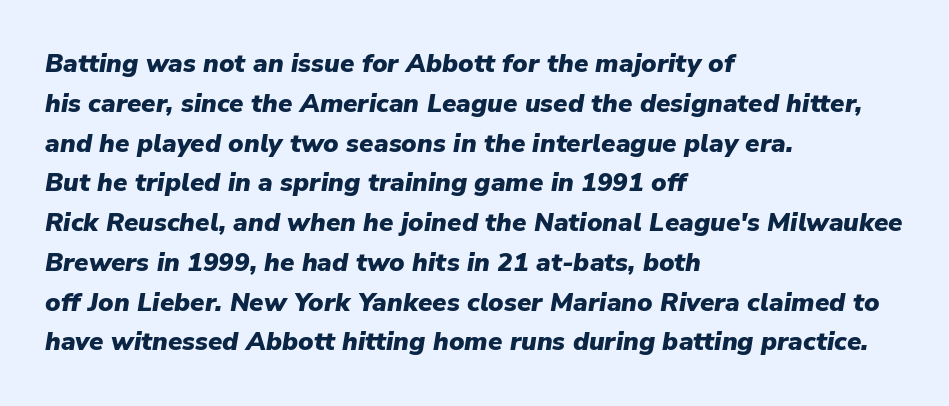
The image shows 26 px bold type, italic (leaning right); set left-aligned, normal line spacing (1.53x), normal letter spacing, not underlined.
